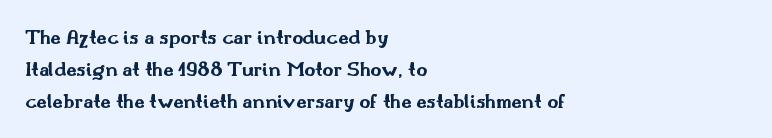
{"italic": "no", "bold": "yes", "underline": "no", "align": "left", "line_spacing": "normal", "line_spacing_ratio": 1.52, "letter_spacing": "normal", "letter_spacing_em": 0.0, "glyph_px": 21}
